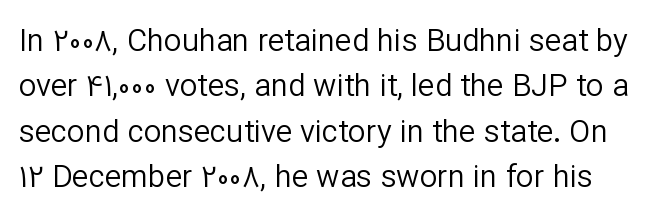
Is there much room between lines? A standard amount, neither cramped nor airy. Each row of text sits above clean, open space. Inter-character spacing is left at the font's built-in metrics. I'd call this a sans setting — the letters go barefoot.
